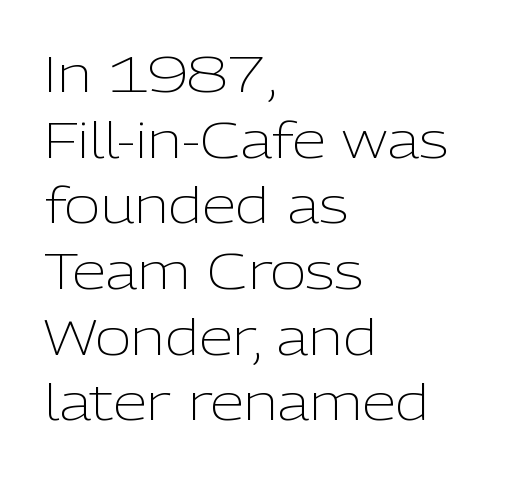
Q: Is the text bold? A: No.
Q: Is the text italic (slanted)? A: No, it is upright.
Q: Is the typeface a serif or a sans-serif typeface? A: Sans-serif.
Q: Is the text underlined? A: No.
Q: How is the paragraph aligned? A: Left-aligned.
Q: Is the spacing between letters normal or unusually wide? A: Normal.
Q: Is the spacing between lines tight, normal or loose? A: Normal.
Q: Width (condensed, normal, or wide)? A: Normal.
Q: Stroke contrast? A: Low.
Q: x-height? A: Medium.
Q: Monospaced? A: No.
